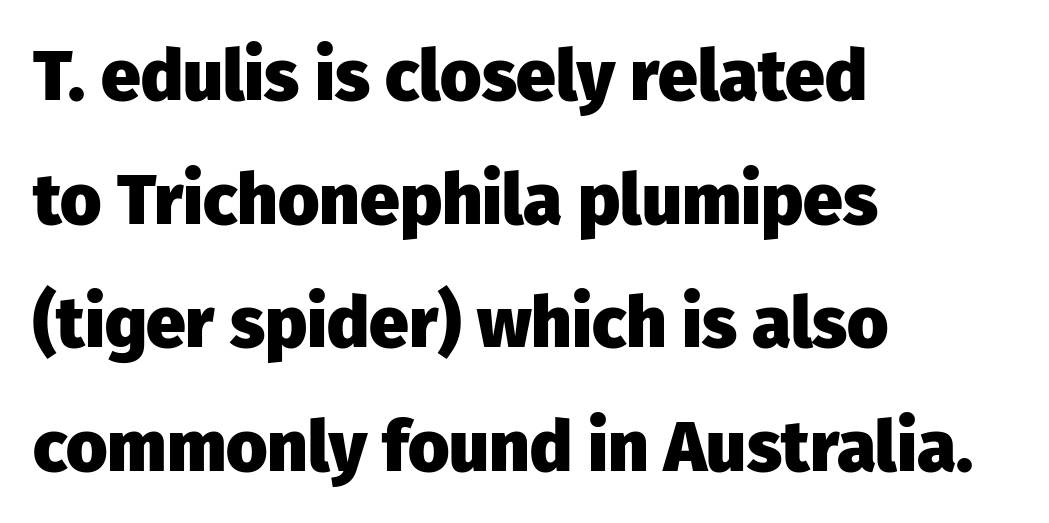
The image shows 71 px heavy sans-serif type, upright; set left-aligned, line spacing 1.74x, normal letter spacing, not underlined; low stroke contrast and a medium x-height.
